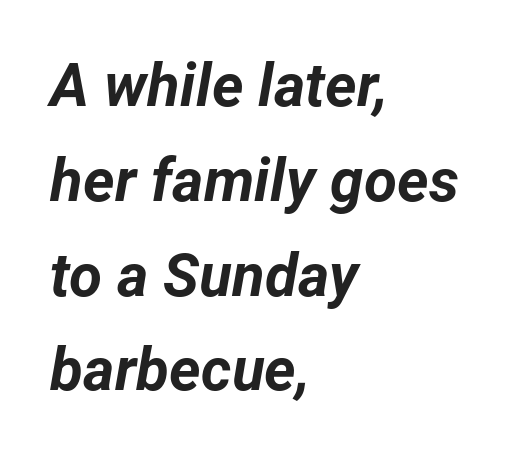
{"italic": "yes", "lean": "right", "slant_degrees": 12, "bold": "yes", "weight": "bold", "width": "normal", "stroke_contrast": "low", "x_height": "medium", "monospaced": "no", "underline": "no", "align": "left", "line_spacing": "normal", "line_spacing_ratio": 1.58, "letter_spacing": "normal", "letter_spacing_em": 0.0, "glyph_px": 60}
